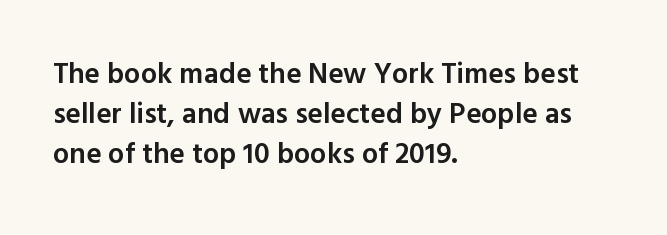
The typography opts for an upright posture over an oblique one. The glyphs have the mass of a demibold cut, below bold. Underline: absent. One-word summary of the alignment: left. A typesetter would call this zero additional tracking.
